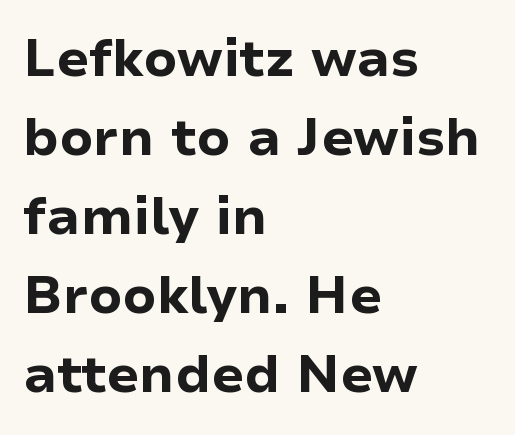
{"serif": "no", "italic": "no", "bold": "yes", "weight": "bold", "width": "normal", "stroke_contrast": "low", "x_height": "medium", "monospaced": "no", "underline": "no", "align": "left", "line_spacing": "normal", "line_spacing_ratio": 1.52, "letter_spacing": "normal", "letter_spacing_em": 0.0, "glyph_px": 52}
